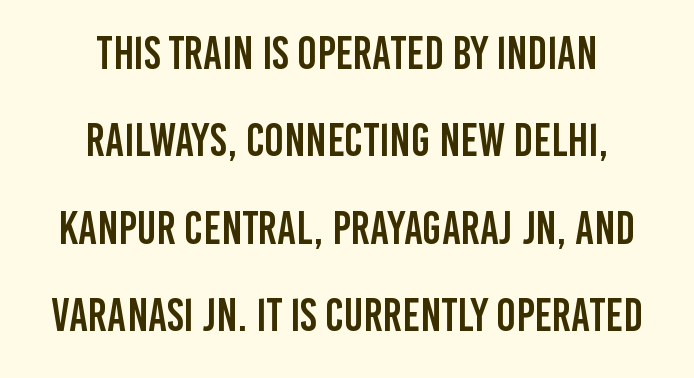
Q: Is the text italic (slanted)? A: No, it is upright.
Q: Is the typeface a serif or a sans-serif typeface? A: Sans-serif.
Q: Is the text underlined? A: No.
Q: How is the paragraph aligned? A: Centered.
Q: Is the spacing between letters normal or unusually wide? A: Normal.
Q: Is the spacing between lines tight, normal or loose? A: Loose.
Q: Width (condensed, normal, or wide)? A: Condensed.
Q: Stroke contrast? A: Low.
Q: x-height? A: Large.
Q: Monospaced? A: No.
